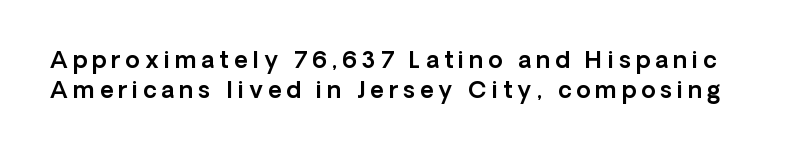
The image shows 23 px text type, upright; set normal line spacing (1.32x), unusually wide letter spacing (+0.22 em), not underlined.
